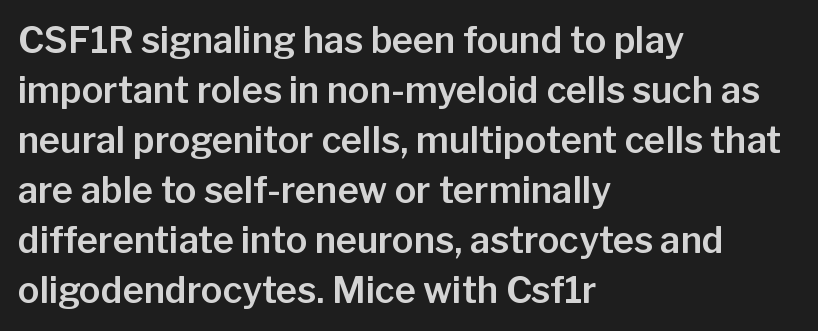
Q: Is the text italic (slanted)? A: No, it is upright.
Q: Is the typeface a serif or a sans-serif typeface? A: Sans-serif.
Q: Is the text underlined? A: No.
Q: How is the paragraph aligned? A: Left-aligned.
Q: Is the spacing between letters normal or unusually wide? A: Normal.
Q: Is the spacing between lines tight, normal or loose? A: Normal.
Q: Width (condensed, normal, or wide)? A: Normal.
Q: Stroke contrast? A: Low.
Q: x-height? A: Medium.
Q: Monospaced? A: No.
